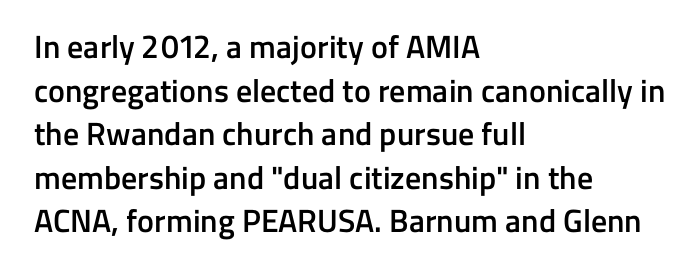
The image shows 32 px semibold sans-serif type, upright; set left-aligned, normal line spacing (1.36x), normal letter spacing, not underlined; low stroke contrast and a medium x-height.
